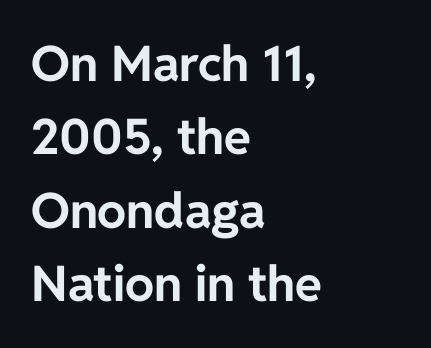
If you drew a line through each stem, it would be perfectly vertical. Thick stems and heavy bowls — unmistakably bold. The rendering shows plain stroke endings on the letterforms — a sans-serif design. If you drew a ruler down the left edge, every line would touch it. Proportional: the letters do not fall into vertical columns.
